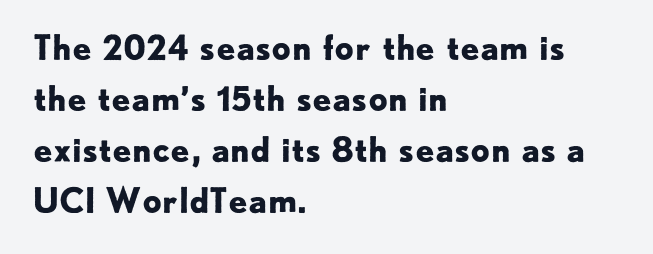
Q: Is the text bold? A: Yes.
Q: Is the text italic (slanted)? A: No, it is upright.
Q: Is the typeface a serif or a sans-serif typeface? A: Sans-serif.
Q: Is the text underlined? A: No.
Q: How is the paragraph aligned? A: Left-aligned.
Q: Is the spacing between letters normal or unusually wide? A: Normal.
Q: Is the spacing between lines tight, normal or loose? A: Normal.
Q: Width (condensed, normal, or wide)? A: Normal.
Q: Stroke contrast? A: Low.
Q: x-height? A: Small.
Q: Monospaced? A: No.
